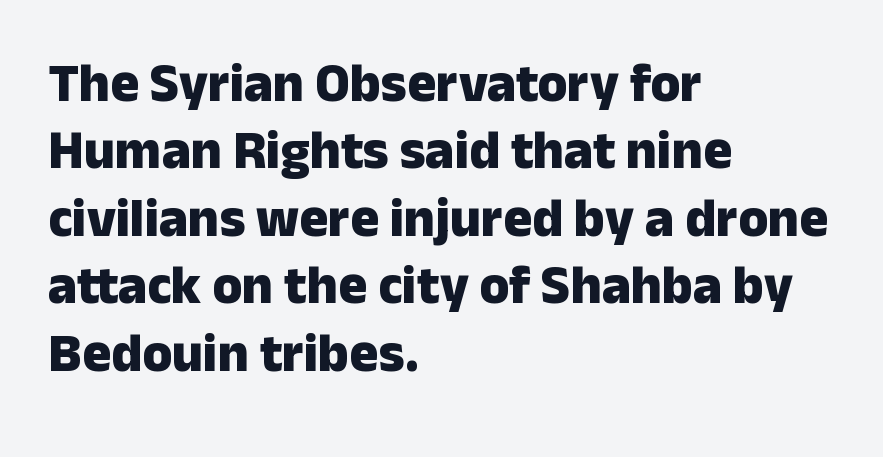
The image shows 54 px heavy sans-serif type, upright; set left-aligned, normal line spacing (1.25x), normal letter spacing, not underlined; low stroke contrast and a medium x-height.
